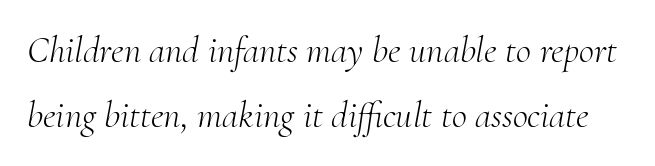
The image shows 37 px light serif type, italic (leaning right); set line spacing 1.76x, normal letter spacing, not underlined; medium stroke contrast and a small x-height.
